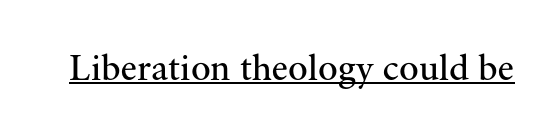
The image shows 37 px regular-weight serif type, upright; set normal letter spacing, underlined; medium stroke contrast and a small x-height.
